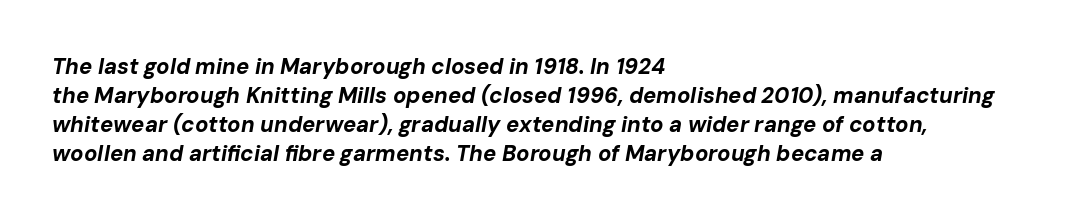
Q: Is the text bold? A: Yes.
Q: Is the text italic (slanted)? A: Yes, it leans right by about 10 degrees.
Q: Is the text underlined? A: No.
Q: How is the paragraph aligned? A: Left-aligned.
Q: Is the spacing between letters normal or unusually wide? A: Normal.
Q: Is the spacing between lines tight, normal or loose? A: Normal.
